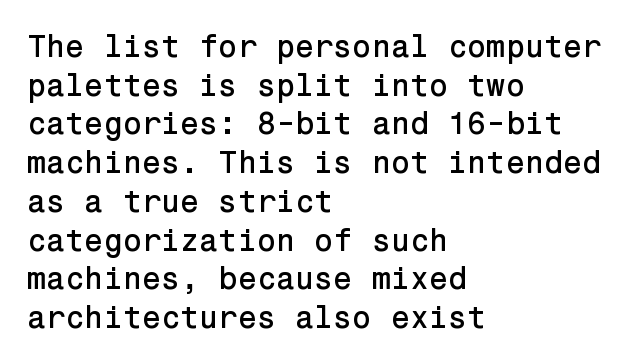
The image shows 31 px sans-serif type, upright; set left-aligned, normal line spacing (1.25x), normal letter spacing, not underlined; low stroke contrast and a medium x-height.
